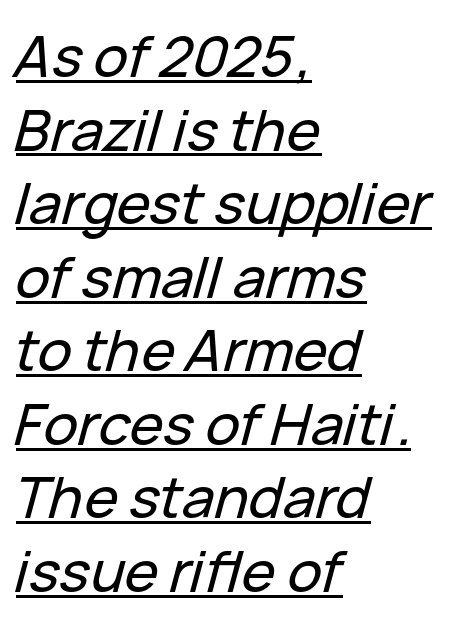
Q: Is the text italic (slanted)? A: Yes, it leans right by about 15 degrees.
Q: Is the text underlined? A: Yes.
Q: How is the paragraph aligned? A: Left-aligned.
Q: Is the spacing between letters normal or unusually wide? A: Normal.
Q: Is the spacing between lines tight, normal or loose? A: Normal.
Q: Width (condensed, normal, or wide)? A: Normal.
Q: Stroke contrast? A: Low.
Q: x-height? A: Medium.
Q: Monospaced? A: No.
